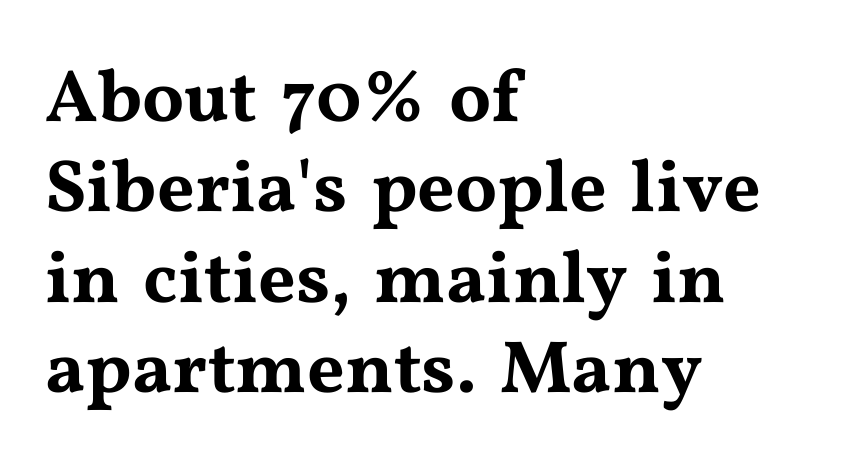
Descenders hang freely into open space. Is there any slant? The stems are plumb. Think of a printed novel: that variable character pitch is what you see here. Compared with typical body copy, the letter spacing here is the same.
